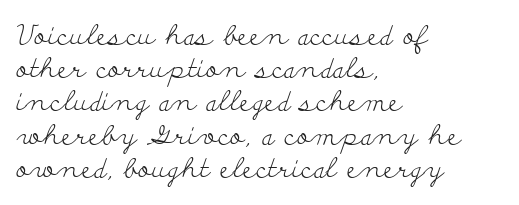
The image shows 27 px text type; set left-aligned, line spacing 1.23x, normal letter spacing, not underlined.
